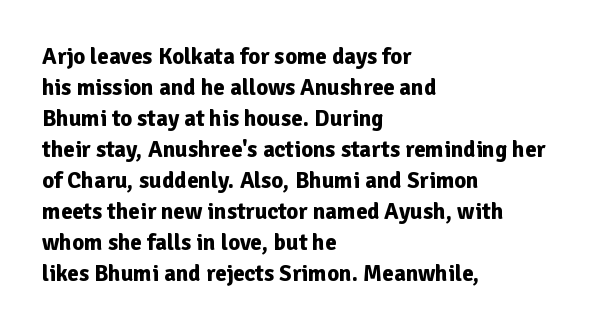
{"italic": "no", "bold": "yes", "underline": "no", "align": "left", "line_spacing": "normal", "line_spacing_ratio": 1.35, "letter_spacing": "normal", "letter_spacing_em": 0.0, "glyph_px": 23}
